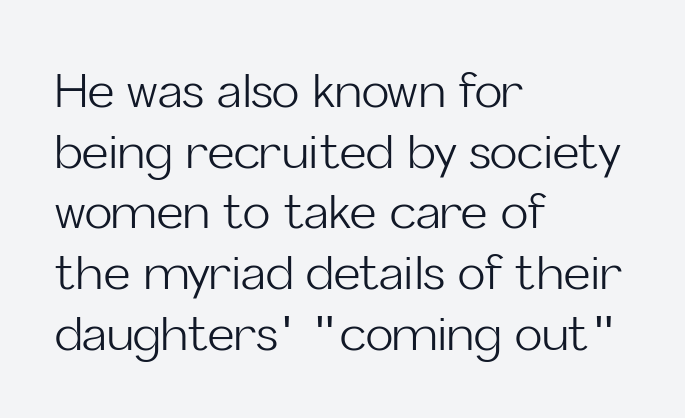
Q: Is the text bold? A: No.
Q: Is the text italic (slanted)? A: No, it is upright.
Q: Is the typeface a serif or a sans-serif typeface? A: Sans-serif.
Q: Is the text underlined? A: No.
Q: How is the paragraph aligned? A: Left-aligned.
Q: Is the spacing between letters normal or unusually wide? A: Normal.
Q: Is the spacing between lines tight, normal or loose? A: Normal.
Q: Width (condensed, normal, or wide)? A: Normal.
Q: Stroke contrast? A: Low.
Q: x-height? A: Medium.
Q: Monospaced? A: No.
